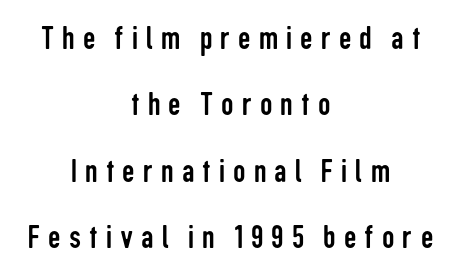
{"serif": "no", "italic": "no", "bold": "no", "weight": "regular", "width": "condensed", "stroke_contrast": "low", "x_height": "medium", "monospaced": "no", "underline": "no", "align": "center", "line_spacing": "loose", "line_spacing_ratio": 1.9, "letter_spacing": "wide", "letter_spacing_em": 0.23, "glyph_px": 35}
